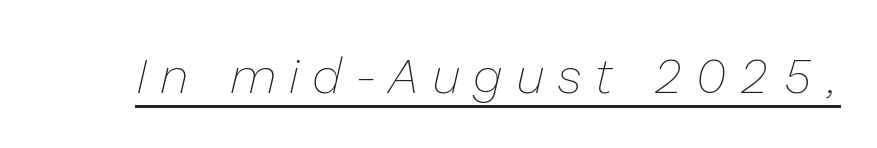
The image shows 50 px thin type, italic (leaning right); set unusually wide letter spacing (+0.26 em), underlined; low stroke contrast and a medium x-height.
